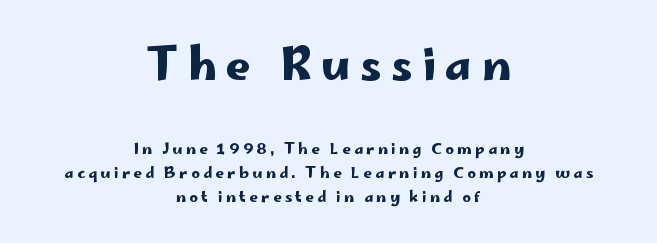
These two chunks differ in scale, with the top chunk taking the larger measure. The rag falls on both sides of this text block equally. Examine the stroke ends and you'll find no serifs. Nope, not italic — everything's standing straight. The area under the type is left untouched. These lines are rendered in a variable-pitch font.
